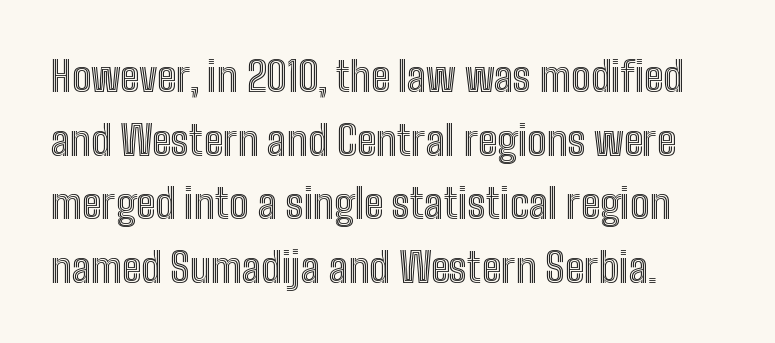
Q: Is the text italic (slanted)? A: No, it is upright.
Q: Is the text underlined? A: No.
Q: Is the spacing between letters normal or unusually wide? A: Normal.
Q: Is the spacing between lines tight, normal or loose? A: Normal.
Q: Width (condensed, normal, or wide)? A: Condensed.
Q: x-height? A: Medium.
Q: Monospaced? A: No.
